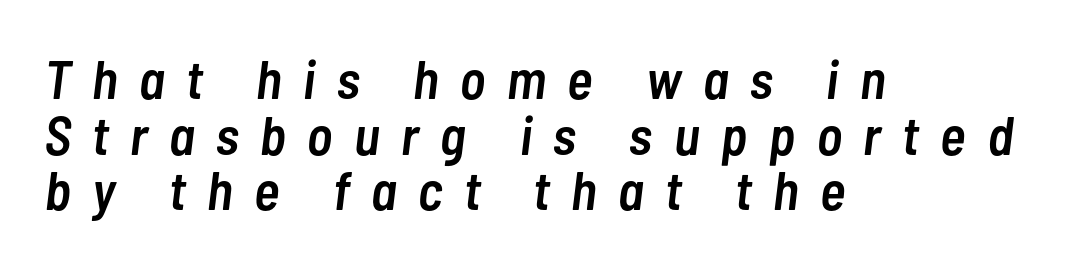
Q: Is the text bold? A: Semi-bold.
Q: Is the text italic (slanted)? A: Yes, it leans right by about 7 degrees.
Q: Is the text underlined? A: No.
Q: How is the paragraph aligned? A: Left-aligned.
Q: Is the spacing between letters normal or unusually wide? A: Unusually wide.
Q: Is the spacing between lines tight, normal or loose? A: Tight.
Q: Width (condensed, normal, or wide)? A: Condensed.
Q: Stroke contrast? A: Low.
Q: x-height? A: Medium.
Q: Monospaced? A: No.
